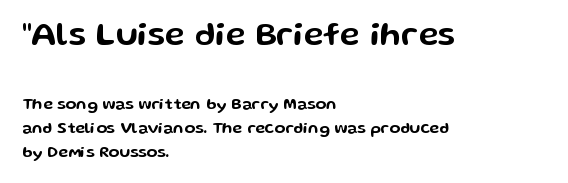
Q: Is the text italic (slanted)? A: No, it is upright.
Q: Is the typeface a serif or a sans-serif typeface? A: Sans-serif.
Q: Is the text underlined? A: No.
Q: How is the paragraph aligned? A: Left-aligned.
Q: Is the spacing between letters normal or unusually wide? A: Normal.
Q: Is the spacing between lines tight, normal or loose? A: Normal.
Q: Which block of text is set in a larger size, the first (top) or the second (bottom)? A: The first (top) one.
Q: Width (condensed, normal, or wide)? A: Wide.
Q: Stroke contrast? A: Low.
Q: x-height? A: Medium.
Q: Monospaced? A: No.
